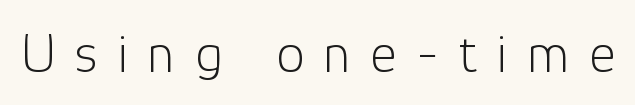
The letters stand straight up with perfectly vertical stems. This reads as an unemphasized weight, regular at the heaviest. Check where the strokes stop: nothing finishes them off — pure sans. Character widths vary here, with narrow letters taking less room than wide ones. Short note: letters widely spaced.
